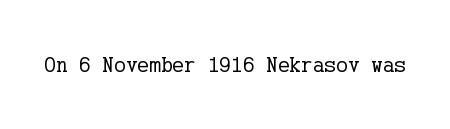
The space directly below the letters is spotless. Quick note: not italic, upright. The line texture is even and compact thanks to regular tracking. These glyphs show unthickened strokes, regular width or finer.
